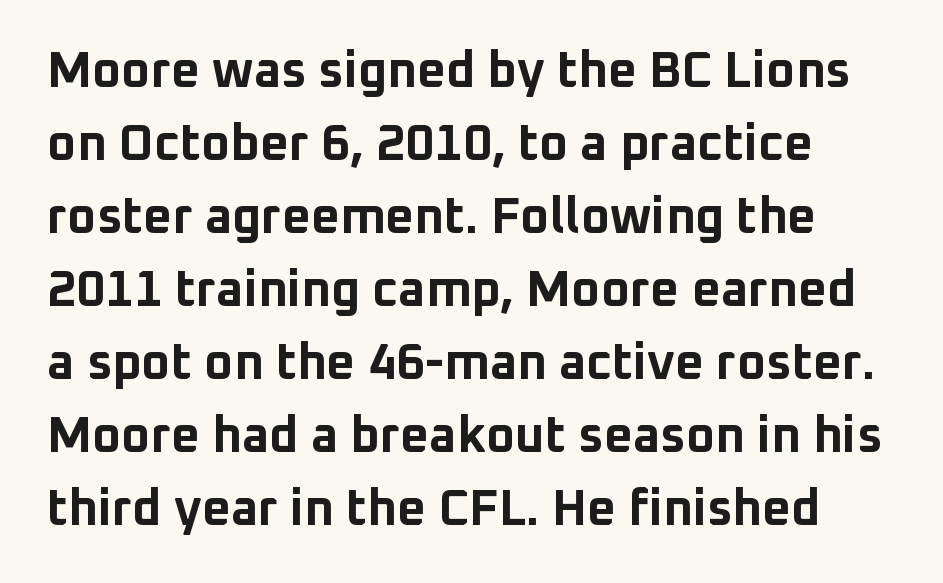
This is the regular roman posture of the typeface. Unlike a traditional serif, this face leaves its strokes unadorned. A normal amount of white space separates one row of letters from the next. The foot of each line stays bare and open. Each letter keeps its own natural width here, so spacing adapts to shape.
